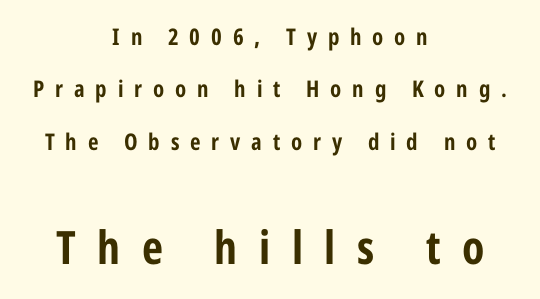
The image shows 46 px bold, condensed sans-serif type, upright; set centered, loose line spacing (2.28x), unusually wide letter spacing (+0.47 em), not underlined; the second (bottom) block is 2.0x larger; low stroke contrast and a medium x-height.
